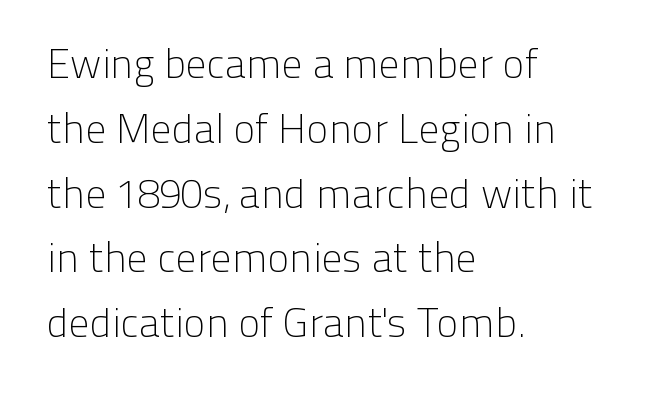
Q: Is the text bold? A: No.
Q: Is the text italic (slanted)? A: No, it is upright.
Q: Is the typeface a serif or a sans-serif typeface? A: Sans-serif.
Q: Is the text underlined? A: No.
Q: How is the paragraph aligned? A: Left-aligned.
Q: Is the spacing between letters normal or unusually wide? A: Normal.
Q: Is the spacing between lines tight, normal or loose? A: Normal.
Q: Width (condensed, normal, or wide)? A: Normal.
Q: Stroke contrast? A: Low.
Q: x-height? A: Medium.
Q: Monospaced? A: No.
